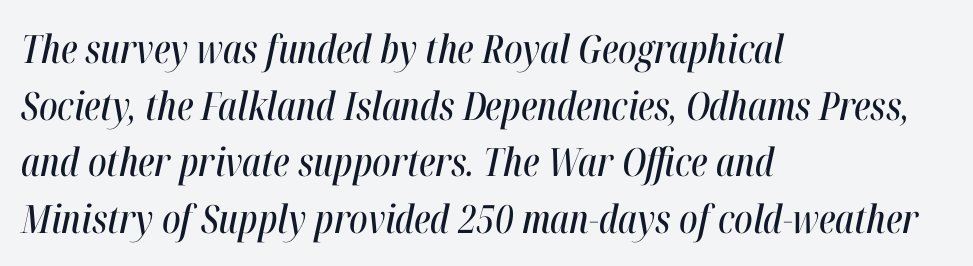
Each line starts at the same left margin while the right side varies. Evenly set lines give the paragraph a standard silhouette. The words here are not underlined. Compared with typical body copy, the letter spacing here is the same. Is this a fixed-width face? No — the glyphs have proportional, varying widths.
